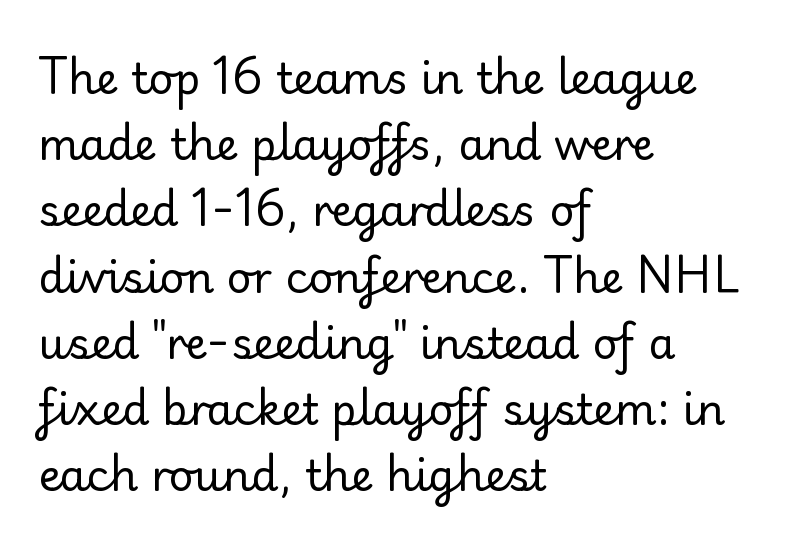
{"serif": "no", "italic": "no", "bold": "no", "weight": "regular", "width": "normal", "stroke_contrast": "low", "x_height": "small", "monospaced": "no", "underline": "no", "align": "left", "line_spacing": "normal", "line_spacing_ratio": 1.54, "letter_spacing": "normal", "letter_spacing_em": 0.0, "glyph_px": 43}
